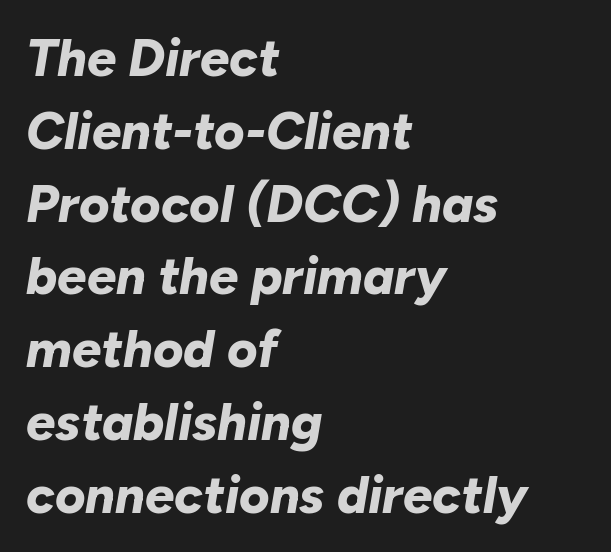
Q: Is the text bold? A: Yes.
Q: Is the text italic (slanted)? A: Yes, it leans right by about 10 degrees.
Q: Is the text underlined? A: No.
Q: How is the paragraph aligned? A: Left-aligned.
Q: Is the spacing between letters normal or unusually wide? A: Normal.
Q: Is the spacing between lines tight, normal or loose? A: Normal.
Q: Width (condensed, normal, or wide)? A: Normal.
Q: Stroke contrast? A: Low.
Q: x-height? A: Medium.
Q: Monospaced? A: No.
